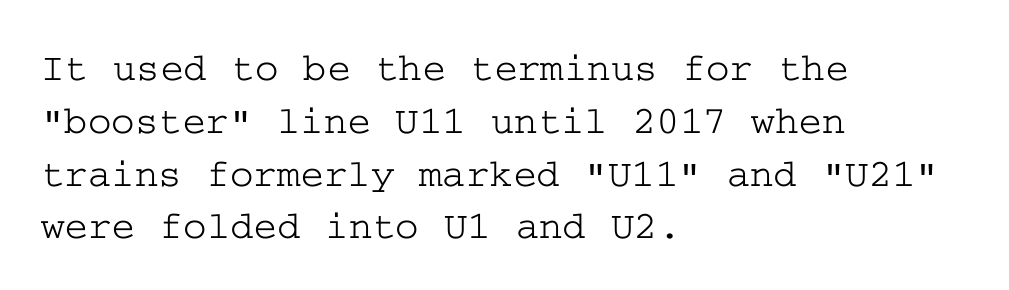
The image shows 40 px wide serif type, upright; set left-aligned, normal line spacing (1.32x), normal letter spacing, not underlined; low stroke contrast and a medium x-height.
